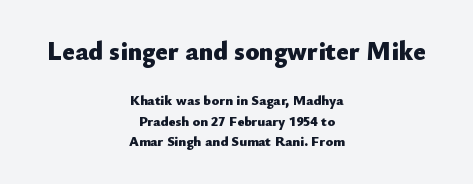
The image shows 26 px bold type, upright; set centered, normal line spacing (1.45x), normal letter spacing, not underlined; the first (top) block is 1.86x larger.
